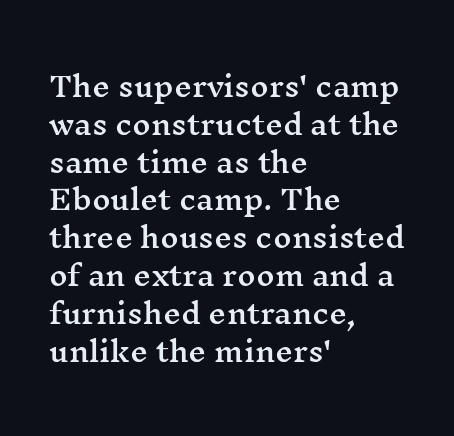
Q: Is the text italic (slanted)? A: No, it is upright.
Q: Is the typeface a serif or a sans-serif typeface? A: Serif.
Q: Is the text underlined? A: No.
Q: How is the paragraph aligned? A: Left-aligned.
Q: Is the spacing between letters normal or unusually wide? A: Normal.
Q: Is the spacing between lines tight, normal or loose? A: Normal.
Q: Width (condensed, normal, or wide)? A: Wide.
Q: Stroke contrast? A: Medium.
Q: x-height? A: Medium.
Q: Monospaced? A: No.
